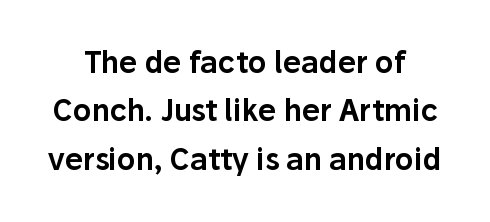
{"serif": "no", "italic": "no", "width": "normal", "stroke_contrast": "low", "x_height": "medium", "monospaced": "no", "underline": "no", "line_spacing": "normal", "line_spacing_ratio": 1.67, "letter_spacing": "normal", "letter_spacing_em": 0.0, "glyph_px": 29}
